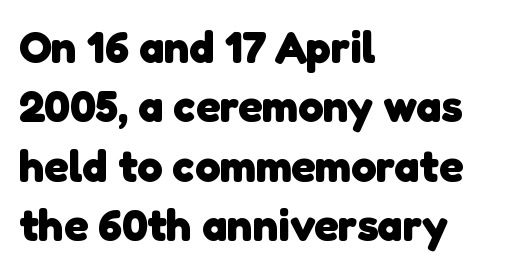
The image shows 45 px heavy sans-serif type; set left-aligned, normal line spacing (1.32x), normal letter spacing, not underlined; low stroke contrast and a medium x-height.
